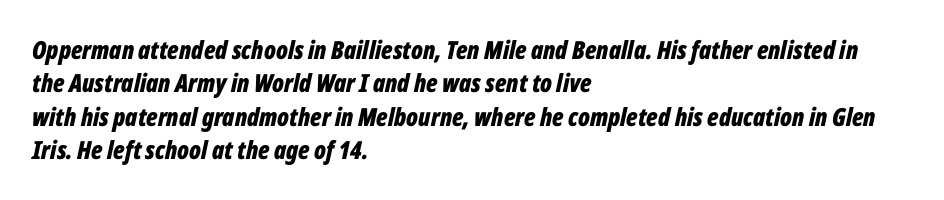
The image shows 25 px bold type, italic (leaning right); set left-aligned, normal line spacing (1.34x), normal letter spacing, not underlined.
